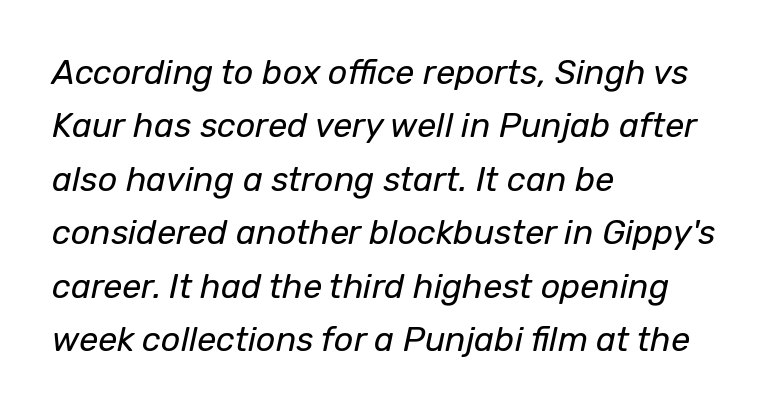
The image shows 34 px regular-weight type, italic (leaning right); set left-aligned, normal line spacing (1.57x), normal letter spacing, not underlined; low stroke contrast and a medium x-height.
